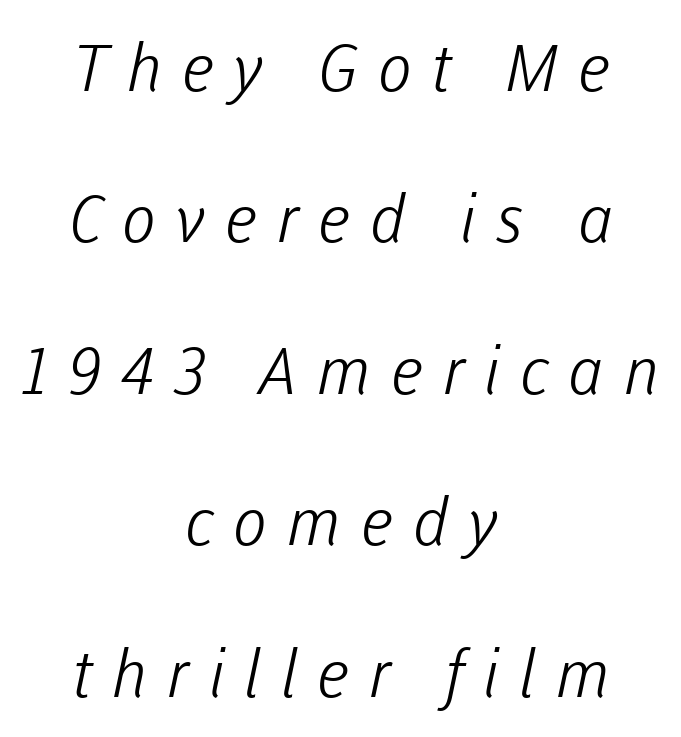
{"serif": "no", "bold": "no", "weight": "light", "width": "normal", "stroke_contrast": "low", "x_height": "medium", "monospaced": "no", "underline": "no", "align": "center", "line_spacing": "loose", "line_spacing_ratio": 2.33, "letter_spacing": "wide", "letter_spacing_em": 0.3, "glyph_px": 65}
